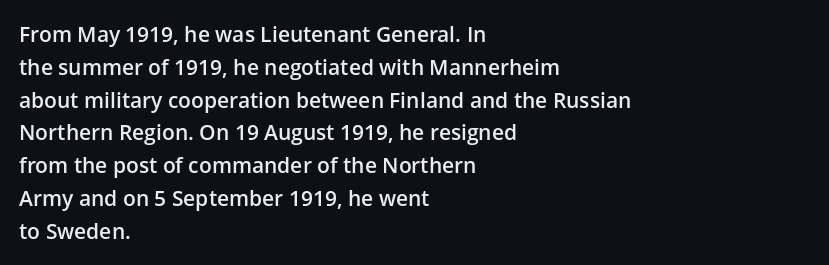
The image shows 21 px text type, upright; set left-aligned, normal line spacing (1.56x), normal letter spacing, not underlined.
